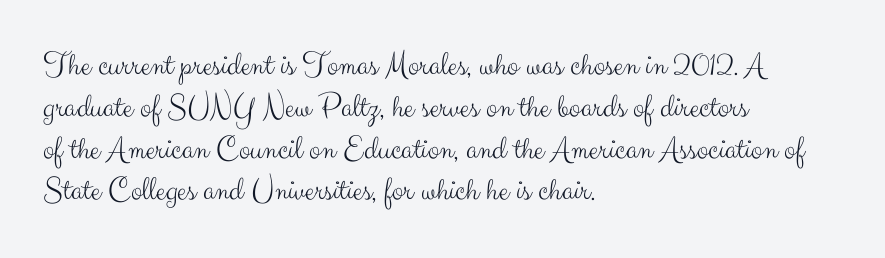
The image shows 34 px light sans-serif type; set left-aligned, line spacing 1.23x, normal letter spacing, not underlined; medium stroke contrast and a small x-height.
